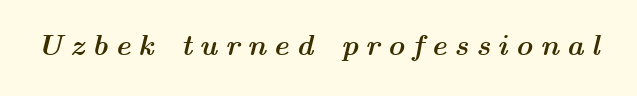
Does extra space separate the letters? Yes, quite a lot of it. The baseline area is clear. Heft: maximum for text — a bold. The passage shown is typed in a proportional face where columns would drift. Rendered with sloped, italic letterforms.
